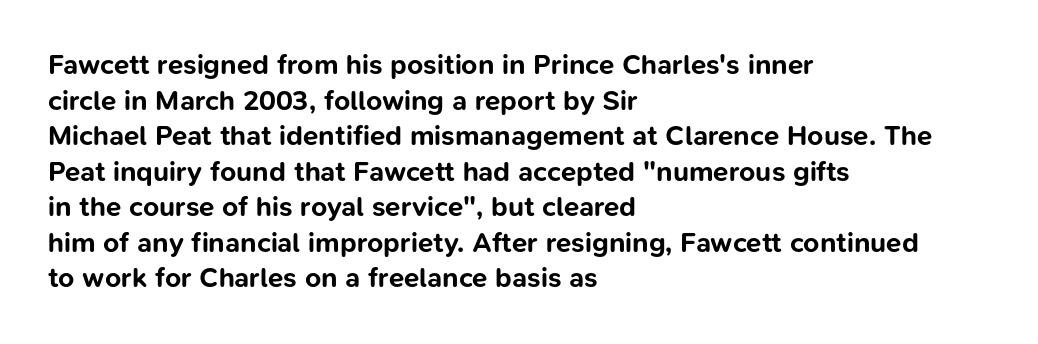
Q: Is the text bold? A: Yes.
Q: Is the text italic (slanted)? A: No, it is upright.
Q: Is the typeface a serif or a sans-serif typeface? A: Sans-serif.
Q: Is the text underlined? A: No.
Q: How is the paragraph aligned? A: Left-aligned.
Q: Is the spacing between letters normal or unusually wide? A: Normal.
Q: Is the spacing between lines tight, normal or loose? A: Normal.
Q: Width (condensed, normal, or wide)? A: Normal.
Q: Stroke contrast? A: Low.
Q: x-height? A: Medium.
Q: Monospaced? A: No.
